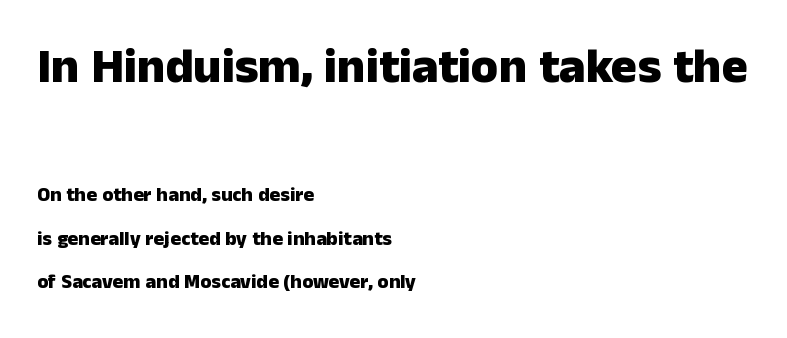
Typographically, this falls in the sans-serif category. The letters sit at their default tracking, neither squeezed nor spread. The sample has been set heavy, in full bold. These lines are rendered in a variable-pitch font. Type size steps down from the first block to the second. Descender tails drop into unmarked territory.
